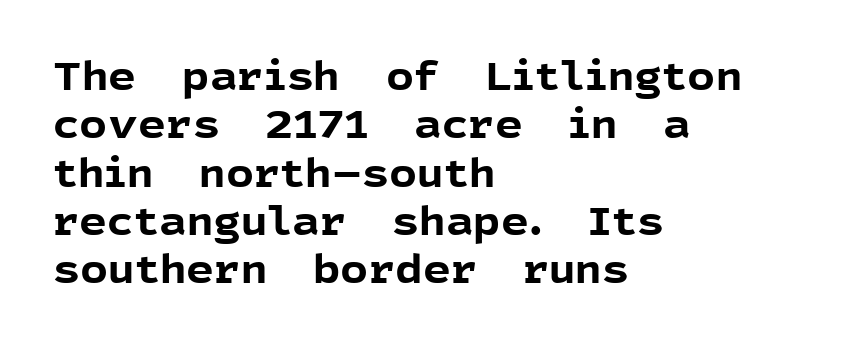
The image shows 39 px bold sans-serif type, upright; set left-aligned, line spacing 1.24x, normal letter spacing, not underlined; a medium x-height.
